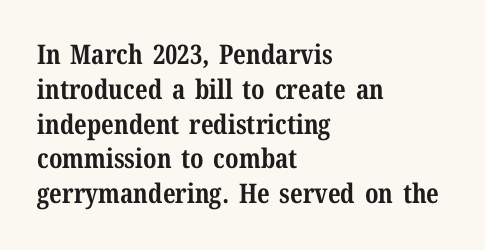
{"italic": "no", "bold": "yes", "underline": "no", "align": "left", "line_spacing": "normal", "line_spacing_ratio": 1.29, "letter_spacing": "normal", "letter_spacing_em": 0.0, "glyph_px": 27}
